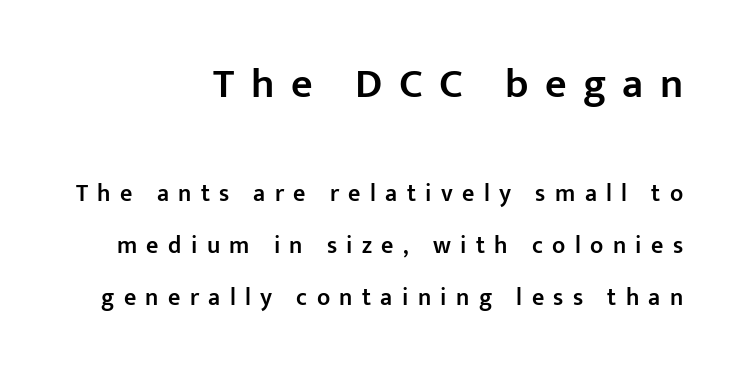
The image shows 42 px semibold sans-serif type, upright; set right-aligned, loose line spacing (2.16x), unusually wide letter spacing (+0.39 em), not underlined; the first (top) block is 1.75x larger; low stroke contrast and a medium x-height.
